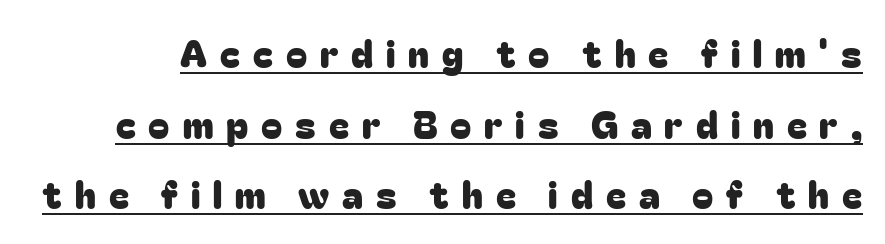
Q: Is the text italic (slanted)? A: No, it is upright.
Q: Is the typeface a serif or a sans-serif typeface? A: Sans-serif.
Q: Is the text underlined? A: Yes.
Q: Is the spacing between letters normal or unusually wide? A: Unusually wide.
Q: Width (condensed, normal, or wide)? A: Normal.
Q: Stroke contrast? A: Low.
Q: x-height? A: Medium.
Q: Monospaced? A: No.
